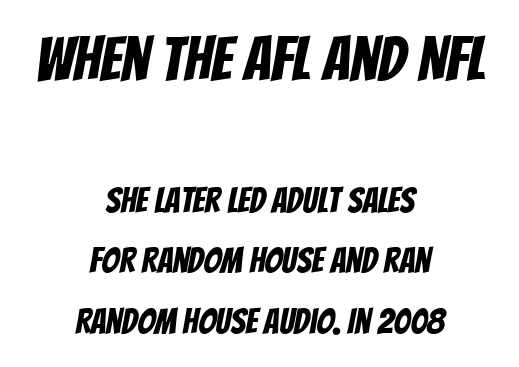
These lines are centered, leaving both edges ragged. The space directly below the letters is spotless. Think of a printed novel: that variable character pitch is what you see here. A student would notice the top passage is typeset larger than what follows.
